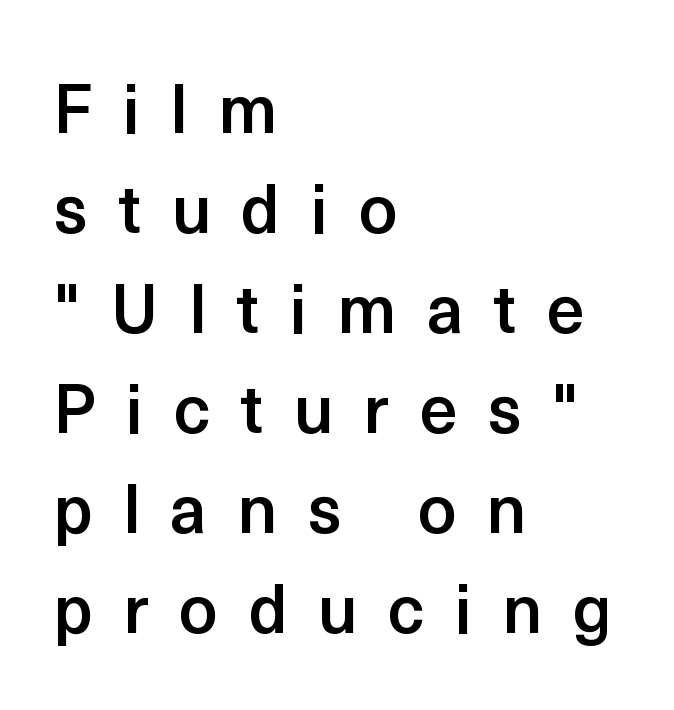
Notice how the passage keeps a crisp vertical edge on the left only. Lines of text with bare space underneath. The passage shown has open, widely tracked lettering throughout. What weight is shown? A semibold, between regular and bold. Regarding serifs, this sample does without them. Characters remain perfectly vertical along every line.
